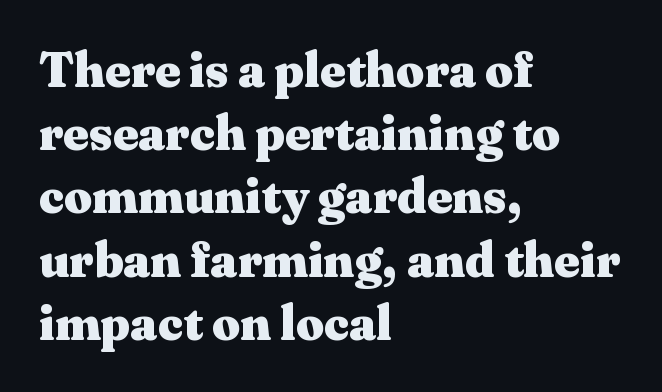
The baseline area is clear. This rendering employs a face with finishing strokes, i.e., a serif. In terms of letterspacing, this is plain default setting. Quick note: interline space is typical. Heavy-handed strokes throughout: this text is bold.
